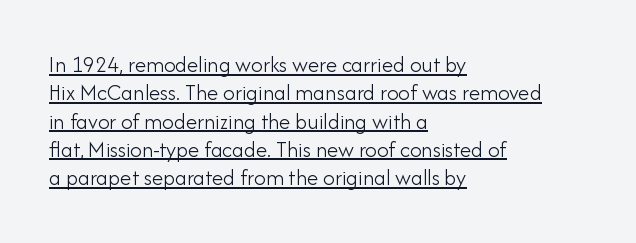
Q: Is the text bold? A: No.
Q: Is the text italic (slanted)? A: No, it is upright.
Q: Is the text underlined? A: Yes.
Q: How is the paragraph aligned? A: Left-aligned.
Q: Is the spacing between letters normal or unusually wide? A: Normal.
